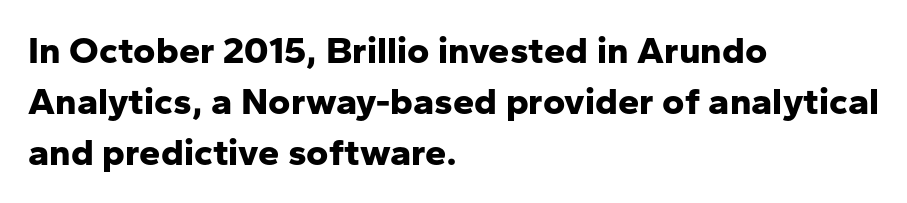
The text was rendered using a sans face with plain stroke endings. The lines sit at an ordinary, default distance from one another. Glance below the letters and you will spot only blank space. Its strokes are broad and dark, the hallmark of bold type.
